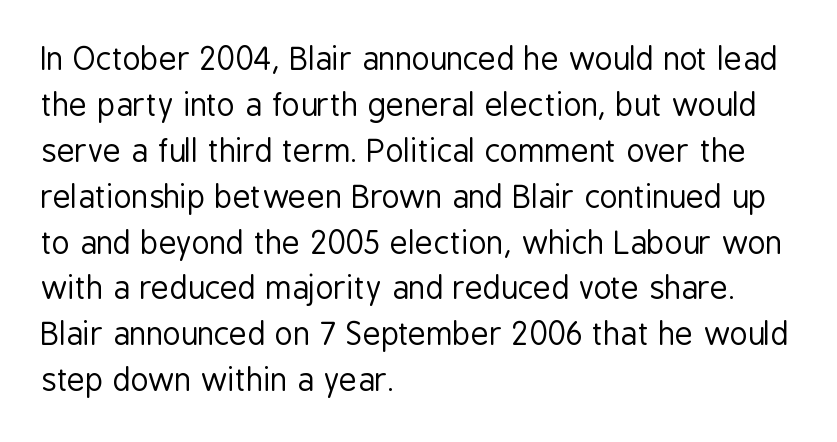
Q: Is the text bold? A: No.
Q: Is the text italic (slanted)? A: No, it is upright.
Q: Is the typeface a serif or a sans-serif typeface? A: Sans-serif.
Q: Is the text underlined? A: No.
Q: How is the paragraph aligned? A: Left-aligned.
Q: Is the spacing between letters normal or unusually wide? A: Normal.
Q: Is the spacing between lines tight, normal or loose? A: Normal.
Q: Width (condensed, normal, or wide)? A: Condensed.
Q: Stroke contrast? A: Low.
Q: x-height? A: Medium.
Q: Monospaced? A: No.
